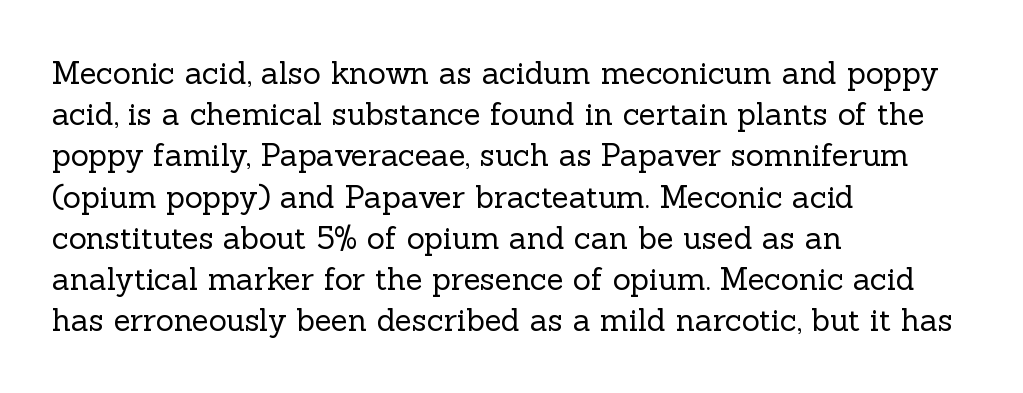
Note the varied advance widths — an 'i' is clearly narrower than an 'm'. Rendered with straight, roman letterforms. This block has exactly the height ordinary leading produces. A serif font was chosen for this passage. No extra tracking has been applied to these lines. Beneath every word, the page is bare.
